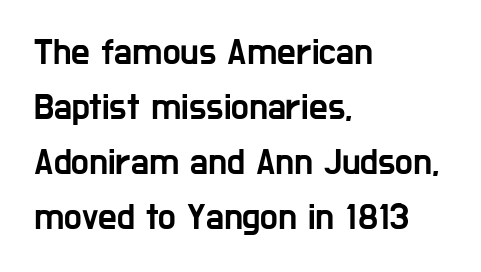
The image shows 37 px condensed sans-serif type, upright; set left-aligned, normal line spacing (1.49x), normal letter spacing, not underlined; low stroke contrast and a medium x-height.
